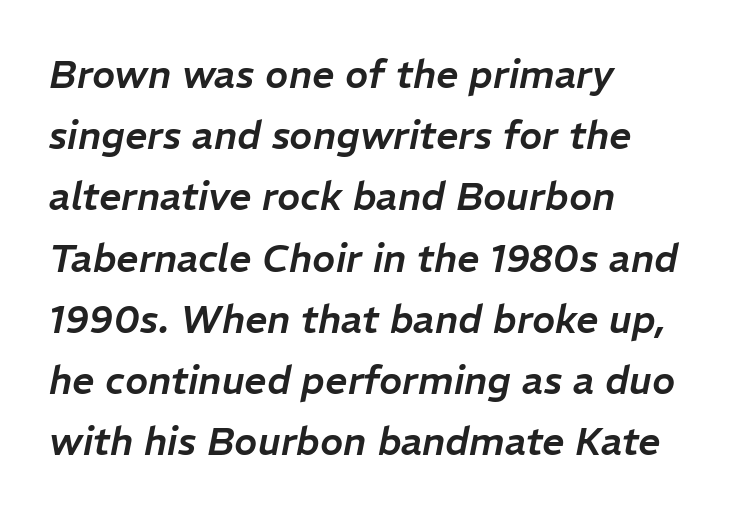
The image shows 39 px text type, italic (leaning right); set left-aligned, normal line spacing (1.57x), normal letter spacing, not underlined; low stroke contrast and a medium x-height.
